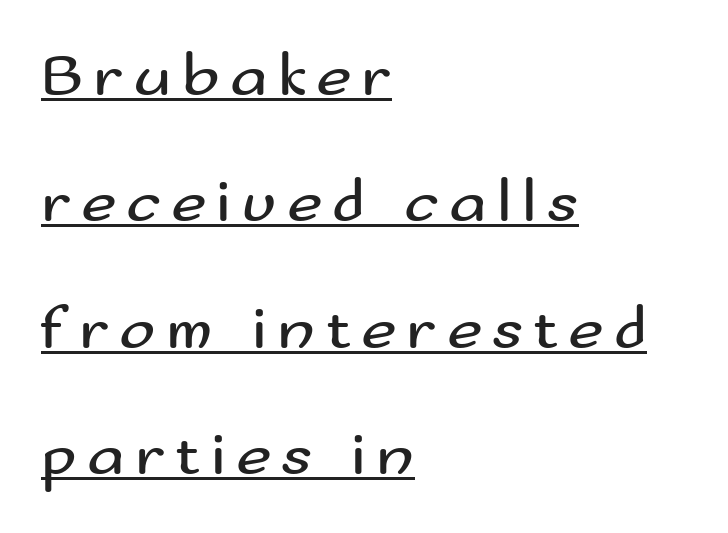
{"serif": "no", "italic": "no", "bold": "no", "weight": "regular", "width": "wide", "stroke_contrast": "medium", "x_height": "small", "monospaced": "no", "underline": "yes", "align": "left", "line_spacing": "loose", "line_spacing_ratio": 2.07, "glyph_px": 61}
